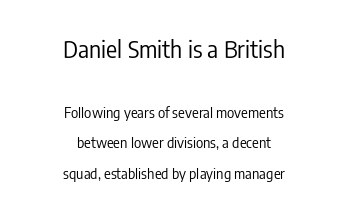
The image shows 23 px text type, upright; set centered, loose line spacing (2.19x), normal letter spacing, not underlined; the first (top) block is 1.64x larger.
